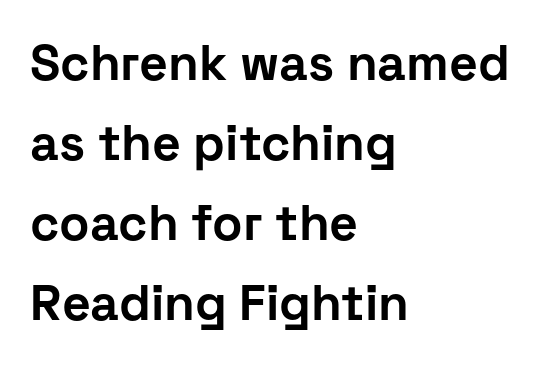
Thick stems and heavy bowls — unmistakably bold. The zone under the glyphs is completely vacant. Spacing verdict: proportional, widths tailored to each character. The typography opts for an upright posture over an oblique one.
